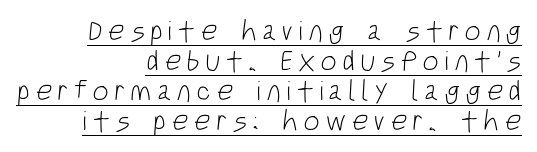
The image shows 29 px light, condensed sans-serif type; set right-aligned, tight line spacing (1.03x), underlined; low stroke contrast and a large x-height.
